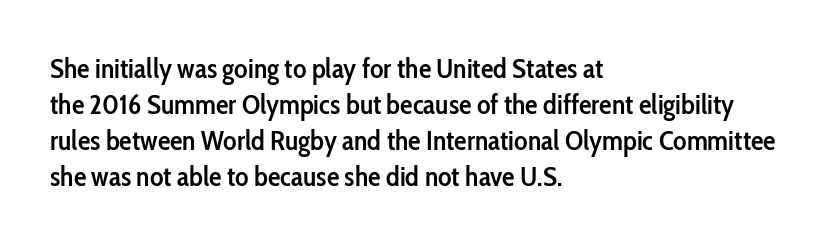
Q: Is the text bold? A: Semi-bold.
Q: Is the text italic (slanted)? A: No, it is upright.
Q: Is the typeface a serif or a sans-serif typeface? A: Sans-serif.
Q: Is the text underlined? A: No.
Q: How is the paragraph aligned? A: Left-aligned.
Q: Is the spacing between letters normal or unusually wide? A: Normal.
Q: Is the spacing between lines tight, normal or loose? A: Normal.
Q: Width (condensed, normal, or wide)? A: Condensed.
Q: Stroke contrast? A: Low.
Q: x-height? A: Medium.
Q: Monospaced? A: No.
